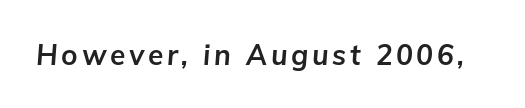
This is oblique type, the kind used for emphasis or titles. Typographic density is high because the face is bold. Bare-footed words on every line. Do the characters align in a grid? No, the font is proportional.
